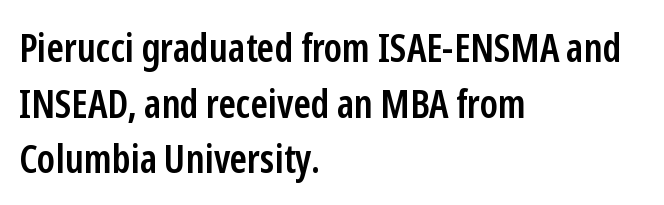
The image shows 40 px semibold, condensed sans-serif type, upright; set left-aligned, normal line spacing (1.39x), normal letter spacing, not underlined; low stroke contrast and a medium x-height.
